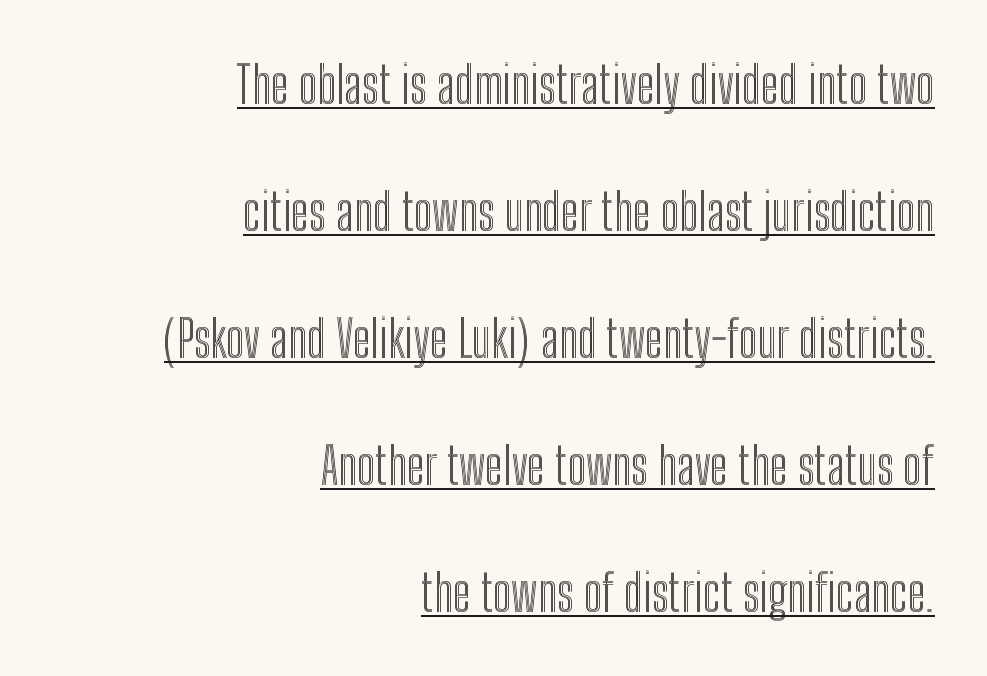
Quick note: underline on. Do the characters align in a grid? No, the font is proportional. Airy leading. One-word summary of the alignment: right.
